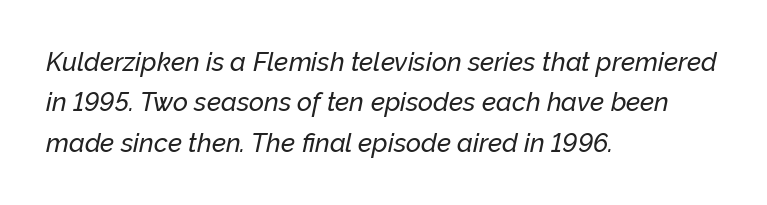
Q: Is the text italic (slanted)? A: Yes, it leans right by about 12 degrees.
Q: Is the text underlined? A: No.
Q: How is the paragraph aligned? A: Left-aligned.
Q: Is the spacing between letters normal or unusually wide? A: Normal.
Q: Is the spacing between lines tight, normal or loose? A: Normal.
